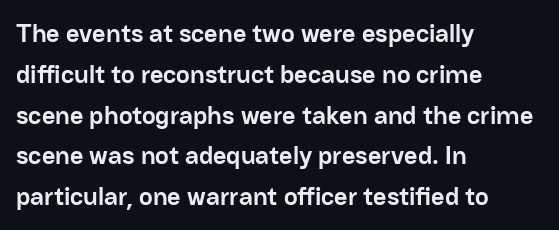
The image shows 26 px bold type, upright; set left-aligned, normal line spacing (1.57x), normal letter spacing, not underlined.
